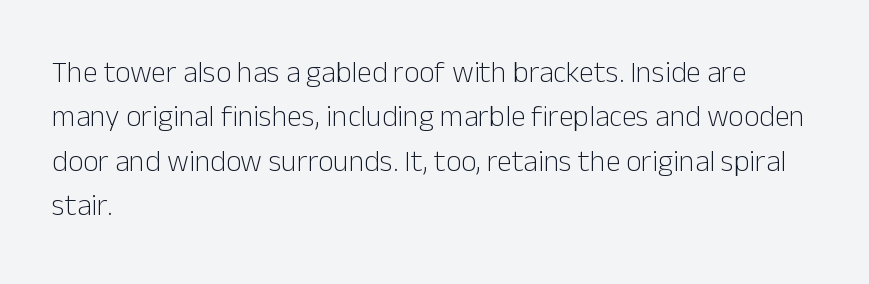
The image shows 30 px light sans-serif type, upright; set left-aligned, normal line spacing (1.48x), normal letter spacing, not underlined; low stroke contrast and a medium x-height.
